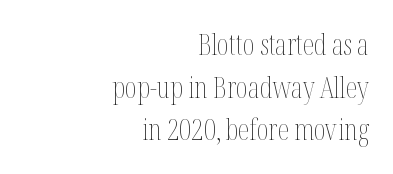
The image shows 29 px thin, condensed type, upright; set right-aligned, normal line spacing (1.47x), normal letter spacing, not underlined; medium stroke contrast and a medium x-height.
